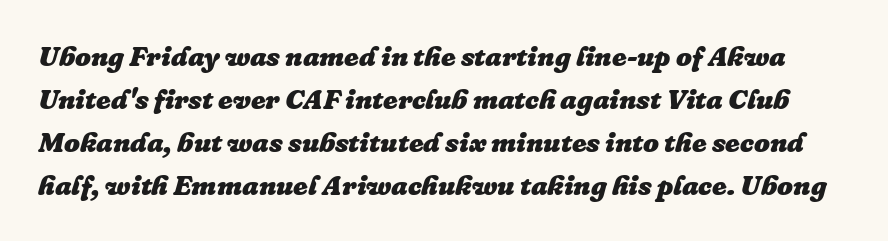
Q: Is the text bold? A: Yes.
Q: Is the text italic (slanted)? A: Yes, it leans right by about 16 degrees.
Q: Is the text underlined? A: No.
Q: Is the spacing between letters normal or unusually wide? A: Normal.
Q: Is the spacing between lines tight, normal or loose? A: Normal.
Q: Width (condensed, normal, or wide)? A: Normal.
Q: Stroke contrast? A: Low.
Q: x-height? A: Medium.
Q: Monospaced? A: No.
